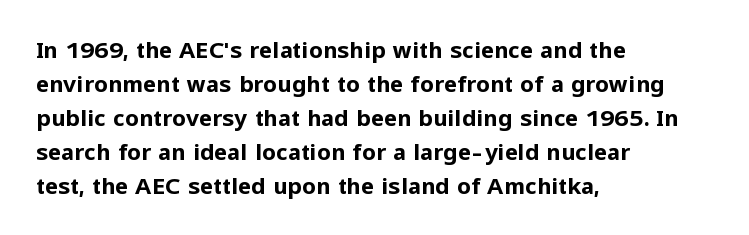
The image shows 22 px bold type, upright; set left-aligned, normal line spacing (1.54x), normal letter spacing, not underlined.
